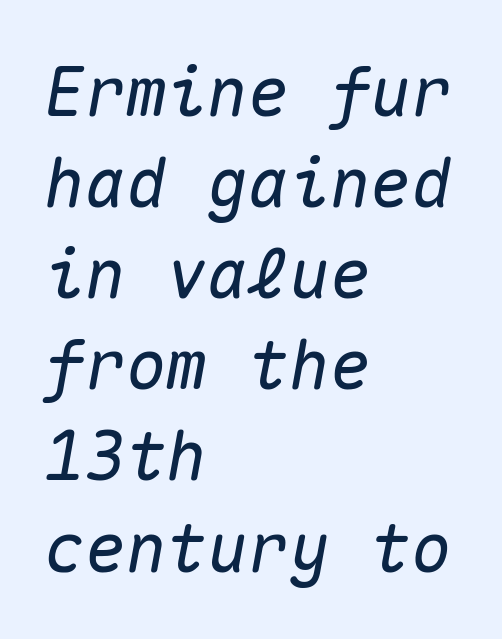
{"italic": "yes", "lean": "right", "slant_degrees": 10, "width": "normal", "stroke_contrast": "medium", "x_height": "medium", "monospaced": "yes", "underline": "no", "align": "left", "line_spacing": "normal", "line_spacing_ratio": 1.34, "letter_spacing": "normal", "letter_spacing_em": 0.0, "glyph_px": 68}
